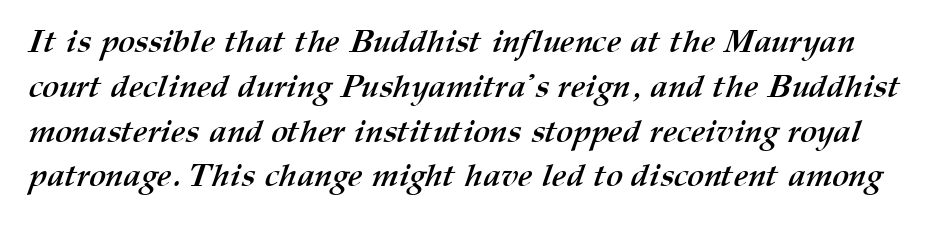
{"bold": "yes", "weight": "semibold", "width": "normal", "stroke_contrast": "medium", "x_height": "medium", "monospaced": "no", "underline": "no", "line_spacing": "normal", "line_spacing_ratio": 1.4, "letter_spacing": "normal", "letter_spacing_em": 0.0, "glyph_px": 32}
